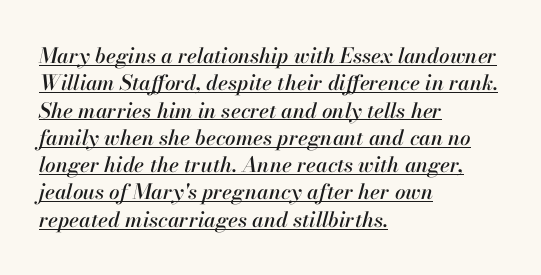
The image shows 21 px text type, italic (leaning right); set left-aligned, normal line spacing (1.3x), normal letter spacing, underlined.
